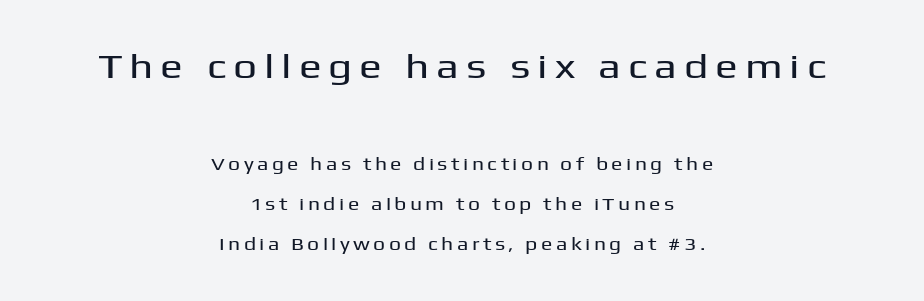
{"serif": "no", "italic": "no", "width": "wide", "stroke_contrast": "medium", "x_height": "medium", "monospaced": "no", "underline": "no", "align": "center", "line_spacing": "loose", "line_spacing_ratio": 2.37, "letter_spacing": "wide", "letter_spacing_em": 0.2, "larger_block": "first", "size_ratio": 2.0, "glyph_px": 34}
